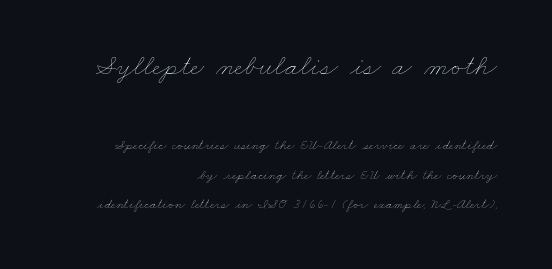
Q: Is the text bold? A: No.
Q: Is the text underlined? A: No.
Q: How is the paragraph aligned? A: Right-aligned.
Q: Is the spacing between letters normal or unusually wide? A: Normal.
Q: Is the spacing between lines tight, normal or loose? A: Loose.
Q: Which block of text is set in a larger size, the first (top) or the second (bottom)? A: The first (top) one.
Q: Width (condensed, normal, or wide)? A: Wide.
Q: Stroke contrast? A: Low.
Q: x-height? A: Small.
Q: Monospaced? A: No.
